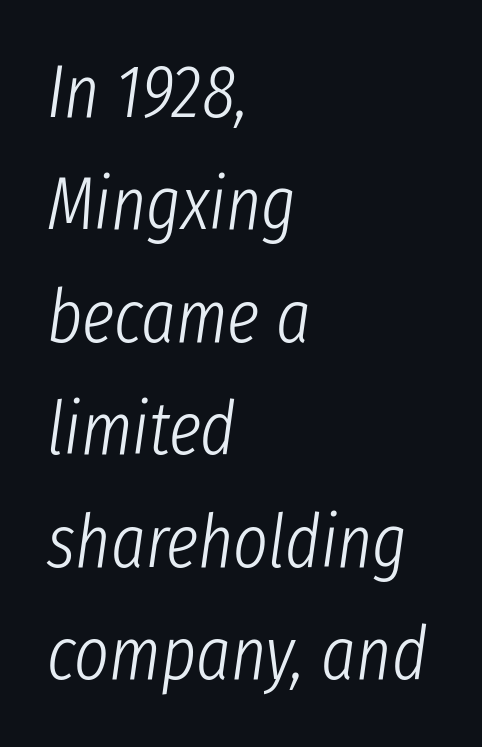
{"italic": "yes", "lean": "right", "slant_degrees": 8, "bold": "no", "weight": "light", "width": "condensed", "stroke_contrast": "low", "x_height": "medium", "monospaced": "no", "underline": "no", "align": "left", "line_spacing": "normal", "line_spacing_ratio": 1.52, "letter_spacing": "normal", "letter_spacing_em": 0.0, "glyph_px": 74}
